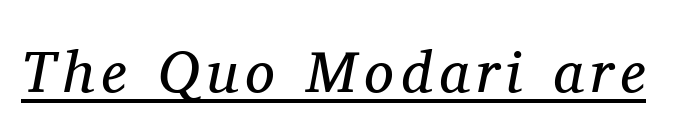
The image shows 59 px regular-weight serif type, italic (leaning right); set underlined; medium stroke contrast and a medium x-height.
